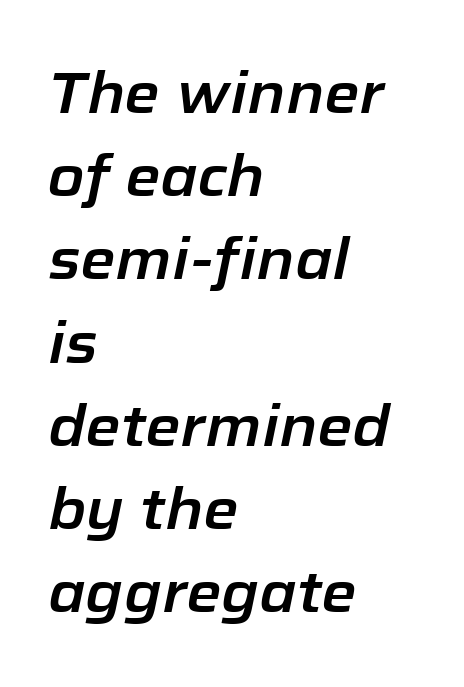
The image shows 57 px text type, italic (leaning right); set left-aligned, normal line spacing (1.46x), normal letter spacing, not underlined; low stroke contrast and a medium x-height.
